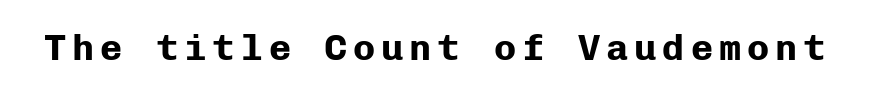
Q: Is the text bold? A: Yes.
Q: Is the text italic (slanted)? A: No, it is upright.
Q: Is the typeface a serif or a sans-serif typeface? A: Sans-serif.
Q: Is the text underlined? A: No.
Q: Width (condensed, normal, or wide)? A: Normal.
Q: Stroke contrast? A: Low.
Q: x-height? A: Medium.
Q: Monospaced? A: Yes.
